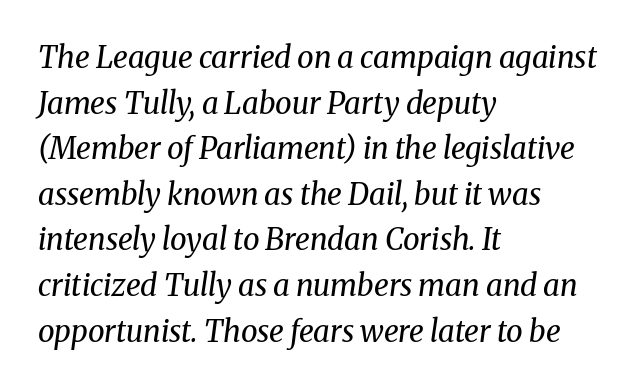
Q: Is the text bold? A: No.
Q: Is the text italic (slanted)? A: Yes, it leans right by about 8 degrees.
Q: Is the typeface a serif or a sans-serif typeface? A: Serif.
Q: Is the text underlined? A: No.
Q: How is the paragraph aligned? A: Left-aligned.
Q: Is the spacing between letters normal or unusually wide? A: Normal.
Q: Is the spacing between lines tight, normal or loose? A: Normal.
Q: Width (condensed, normal, or wide)? A: Normal.
Q: Stroke contrast? A: Medium.
Q: x-height? A: Medium.
Q: Monospaced? A: No.
